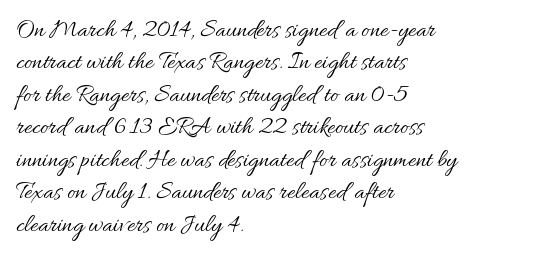
Q: Is the text bold? A: No.
Q: Is the text italic (slanted)? A: Yes.
Q: Is the text underlined? A: No.
Q: How is the paragraph aligned? A: Left-aligned.
Q: Is the spacing between letters normal or unusually wide? A: Normal.
Q: Is the spacing between lines tight, normal or loose? A: Normal.
